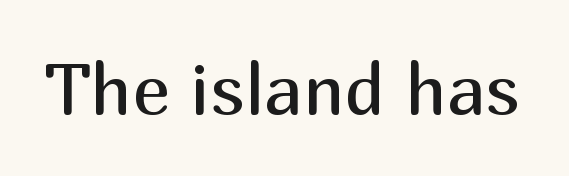
Q: Is the text bold? A: No.
Q: Is the text italic (slanted)? A: No, it is upright.
Q: Is the typeface a serif or a sans-serif typeface? A: Sans-serif.
Q: Is the text underlined? A: No.
Q: Is the spacing between letters normal or unusually wide? A: Normal.
Q: Width (condensed, normal, or wide)? A: Normal.
Q: Stroke contrast? A: Medium.
Q: x-height? A: Medium.
Q: Monospaced? A: No.
